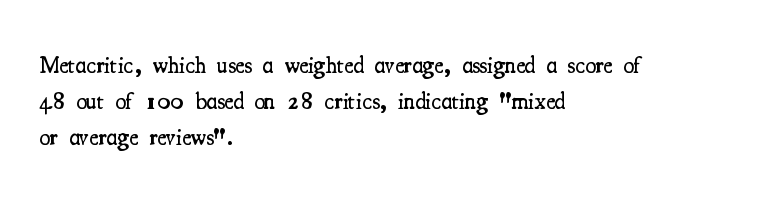
The image shows 24 px text type, upright; set left-aligned, normal line spacing (1.51x), normal letter spacing, not underlined.
